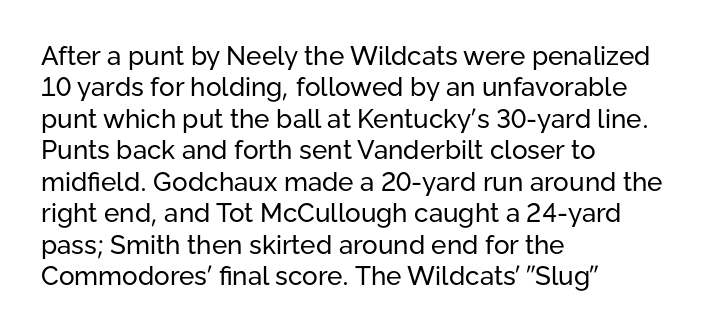
What stands out about the letter spacing? Nothing — it is the standard amount. The rendering anchors every line to the left-hand side. A light-to-regular cut is what we see here. Ordinary non-slanted type is in use.
